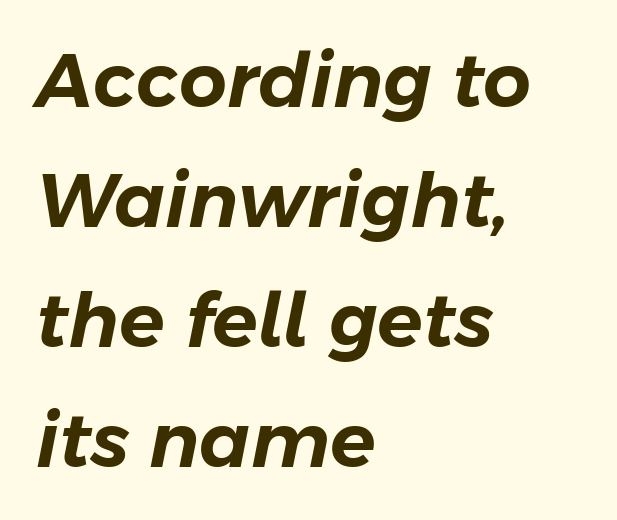
Tracking here is standard; glyphs follow each other at the usual distance. Do the characters align in a grid? No, the font is proportional. Short and long lines alike share a common starting point at left. Bare-footed words on every line.
